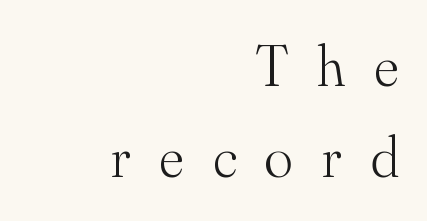
Q: Is the text bold? A: No.
Q: Is the text italic (slanted)? A: No, it is upright.
Q: Is the typeface a serif or a sans-serif typeface? A: Serif.
Q: Is the text underlined? A: No.
Q: How is the paragraph aligned? A: Right-aligned.
Q: Is the spacing between letters normal or unusually wide? A: Unusually wide.
Q: Is the spacing between lines tight, normal or loose? A: Normal.
Q: Width (condensed, normal, or wide)? A: Normal.
Q: Stroke contrast? A: Medium.
Q: x-height? A: Small.
Q: Monospaced? A: No.
